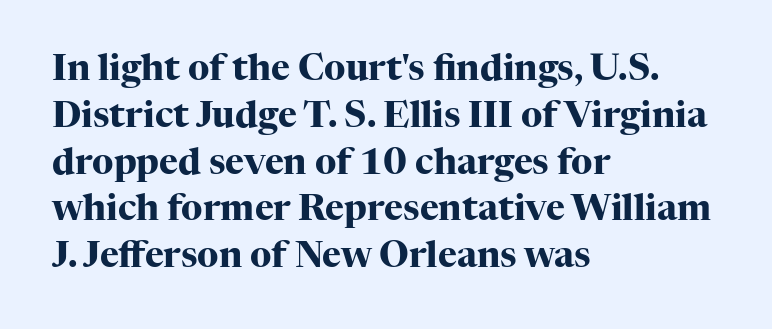
The image shows 36 px heavy serif type, upright; set left-aligned, normal line spacing (1.3x), normal letter spacing, not underlined; high stroke contrast and a medium x-height.
